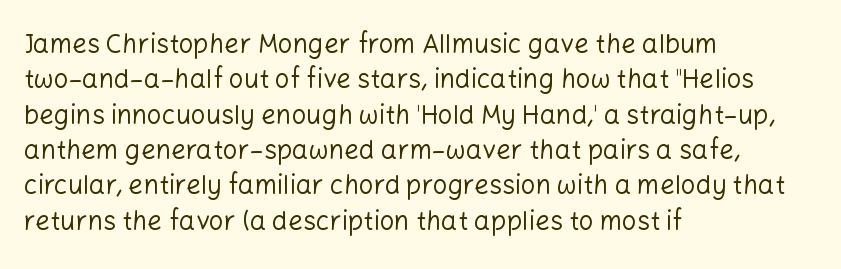
Vertically, the passage feels balanced, rows spaced as you'd expect. No italicization has been applied; the sample stays upright. A bare baseline throughout the passage. Think standard paragraph weight, or any step lighter than that.
